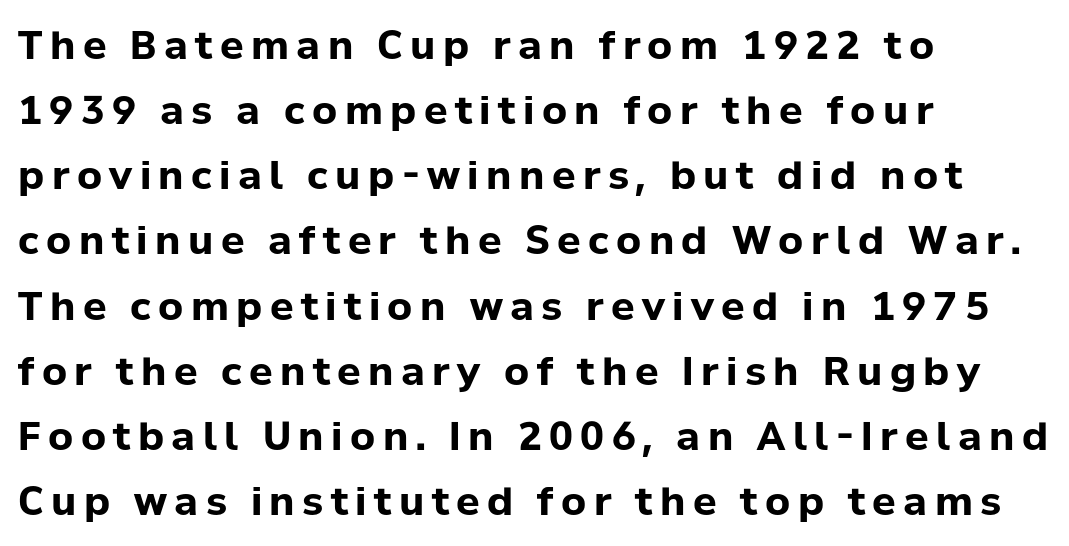
{"serif": "no", "italic": "no", "bold": "yes", "weight": "bold", "width": "normal", "stroke_contrast": "low", "x_height": "medium", "monospaced": "no", "underline": "no", "align": "left", "line_spacing": "normal", "line_spacing_ratio": 1.67, "glyph_px": 39}
